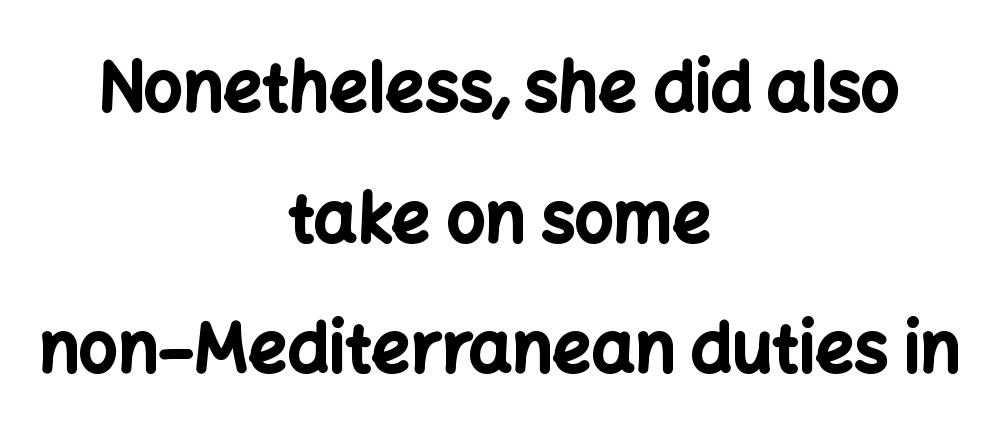
The image shows 68 px bold sans-serif type, upright; set centered, loose line spacing (1.92x), normal letter spacing, not underlined; low stroke contrast and a medium x-height.
